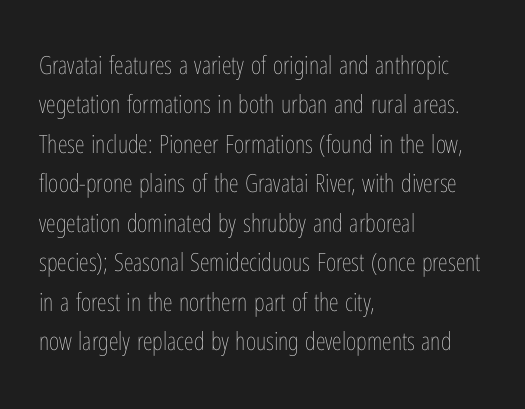
Q: Is the text bold? A: No.
Q: Is the text italic (slanted)? A: No, it is upright.
Q: Is the text underlined? A: No.
Q: How is the paragraph aligned? A: Left-aligned.
Q: Is the spacing between letters normal or unusually wide? A: Normal.
Q: Is the spacing between lines tight, normal or loose? A: Normal.
